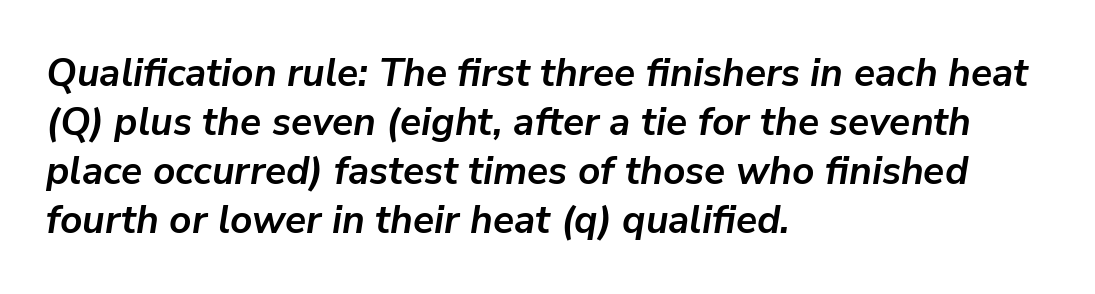
{"italic": "yes", "lean": "right", "slant_degrees": 9, "bold": "yes", "weight": "semibold", "width": "normal", "stroke_contrast": "low", "x_height": "medium", "monospaced": "no", "underline": "no", "align": "left", "line_spacing": "normal", "line_spacing_ratio": 1.26, "letter_spacing": "normal", "letter_spacing_em": 0.0, "glyph_px": 39}
